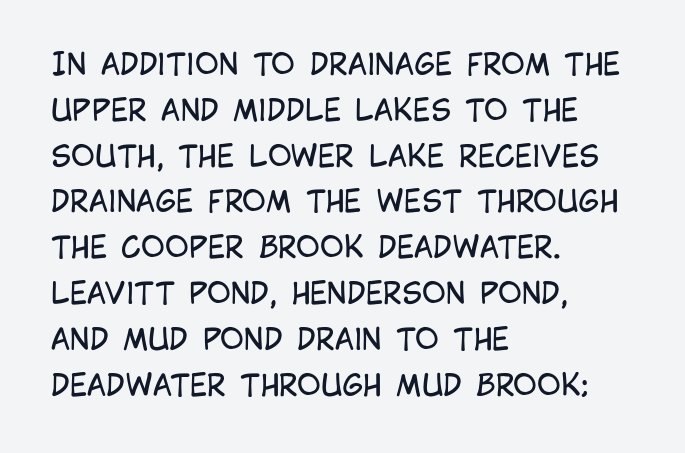
{"serif": "no", "italic": "no", "bold": "no", "weight": "regular", "width": "condensed", "stroke_contrast": "low", "x_height": "large", "monospaced": "no", "underline": "no", "align": "left", "line_spacing": "normal", "line_spacing_ratio": 1.58, "letter_spacing": "normal", "letter_spacing_em": 0.0, "glyph_px": 29}
